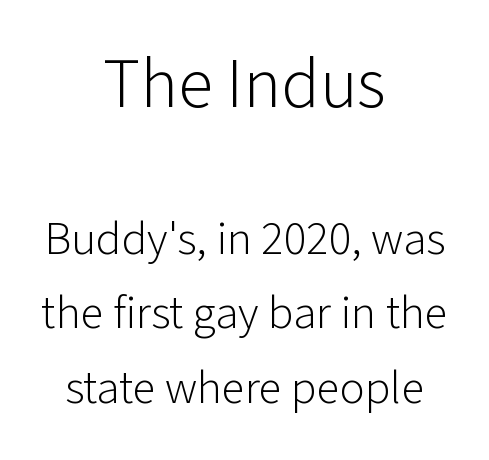
{"serif": "no", "italic": "no", "bold": "no", "weight": "light", "width": "normal", "stroke_contrast": "low", "x_height": "medium", "monospaced": "no", "underline": "no", "align": "center", "line_spacing": "normal", "line_spacing_ratio": 1.59, "letter_spacing": "normal", "letter_spacing_em": 0.0, "larger_block": "first", "size_ratio": 1.51, "glyph_px": 71}
